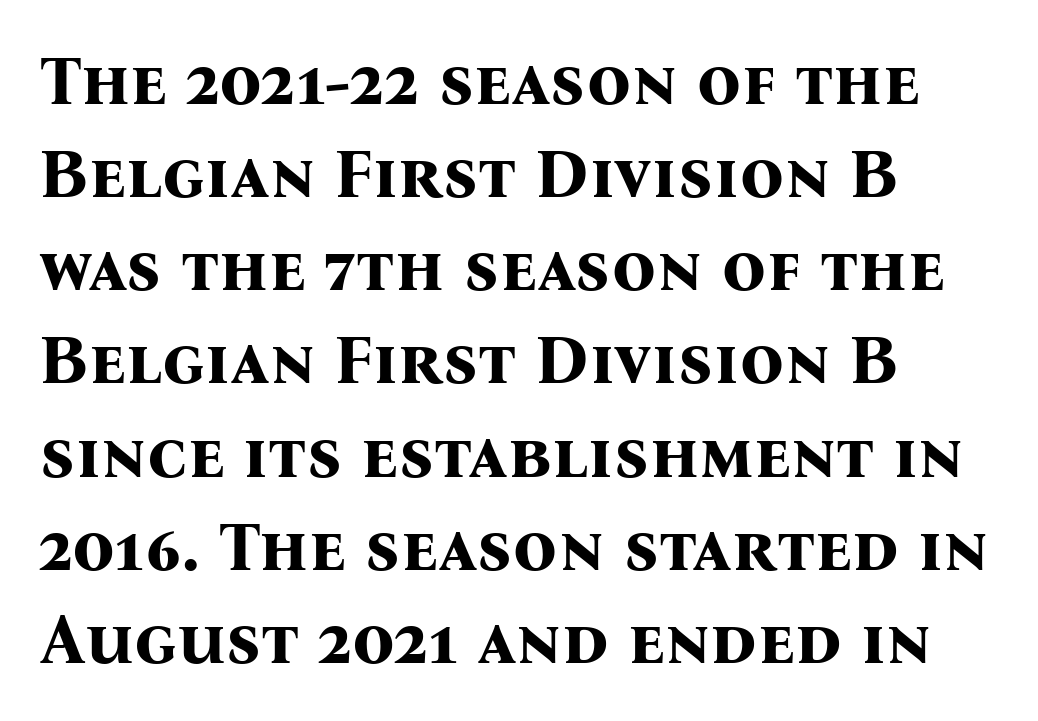
The letters stand upright; this is a roman face. Its strokes are broad and dark, the hallmark of bold type. The baseline area is clear. Each word holds together tightly as a unit, with standard inter-letter gaps. Each letter keeps its own natural width here, so spacing adapts to shape.
